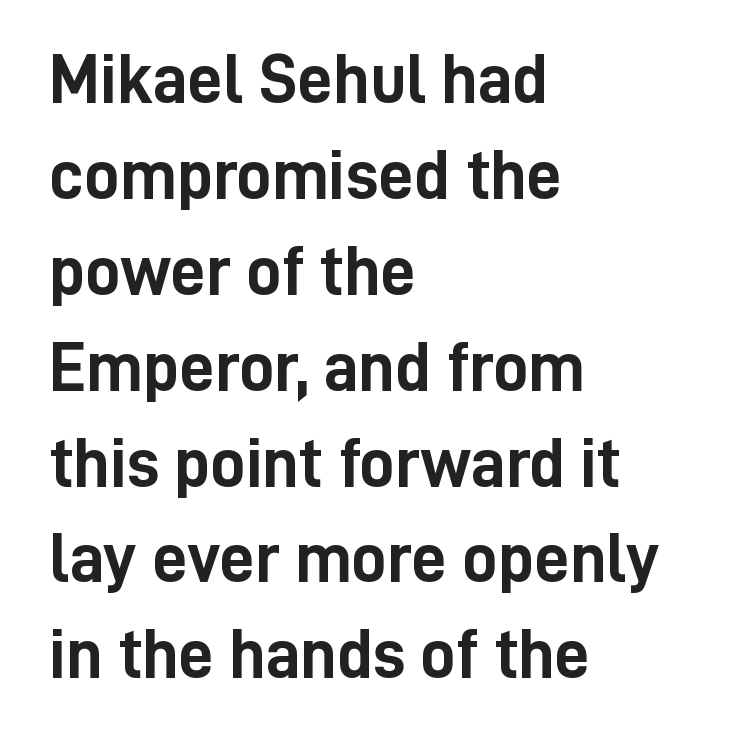
Varying glyph widths throughout — classic text-font behaviour. Successive baselines arrive at the customary interval. Descenders are the only things crossing below the line. This is roman type, the default non-slanted kind. The horizontal fit of the characters is conventional and even.
